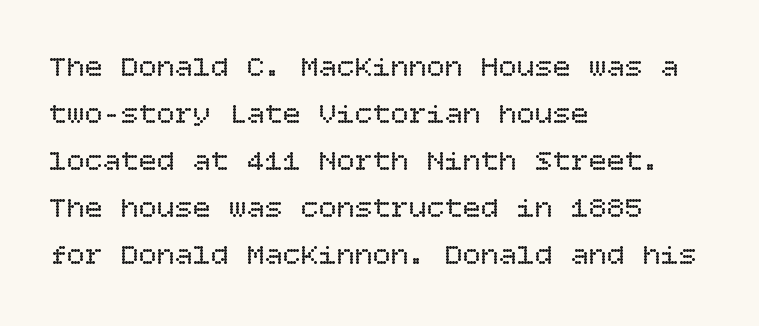
{"italic": "no", "bold": "no", "weight": "regular", "width": "normal", "stroke_contrast": "low", "x_height": "large", "underline": "no", "align": "left", "line_spacing": "normal", "line_spacing_ratio": 1.57, "letter_spacing": "normal", "letter_spacing_em": 0.0, "glyph_px": 30}
